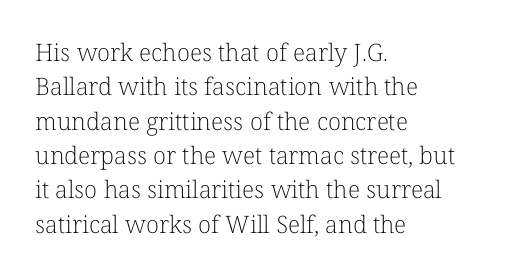
Q: Is the text bold? A: No.
Q: Is the text italic (slanted)? A: No, it is upright.
Q: Is the text underlined? A: No.
Q: How is the paragraph aligned? A: Left-aligned.
Q: Is the spacing between letters normal or unusually wide? A: Normal.
Q: Is the spacing between lines tight, normal or loose? A: Normal.
